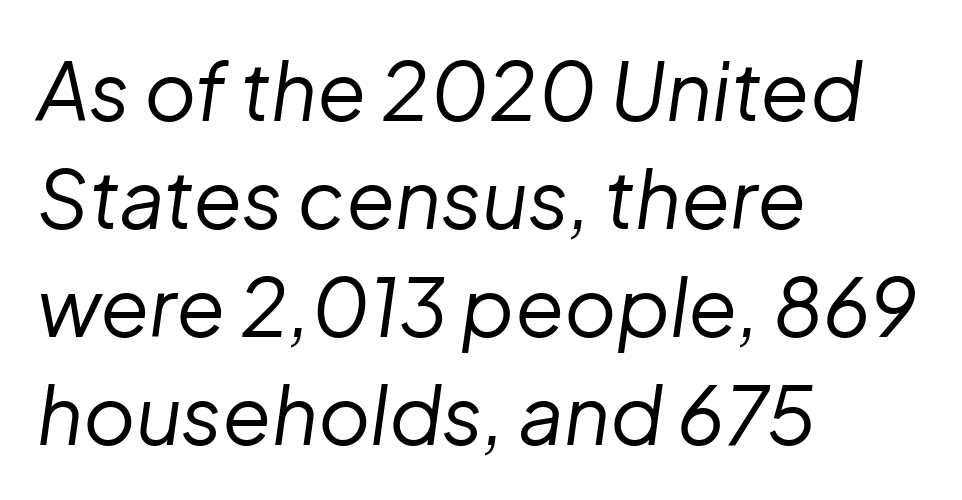
{"italic": "yes", "lean": "right", "slant_degrees": 8, "bold": "no", "weight": "regular", "width": "normal", "stroke_contrast": "low", "x_height": "medium", "monospaced": "no", "underline": "no", "align": "left", "line_spacing": "normal", "line_spacing_ratio": 1.35, "letter_spacing": "normal", "letter_spacing_em": 0.0, "glyph_px": 80}
